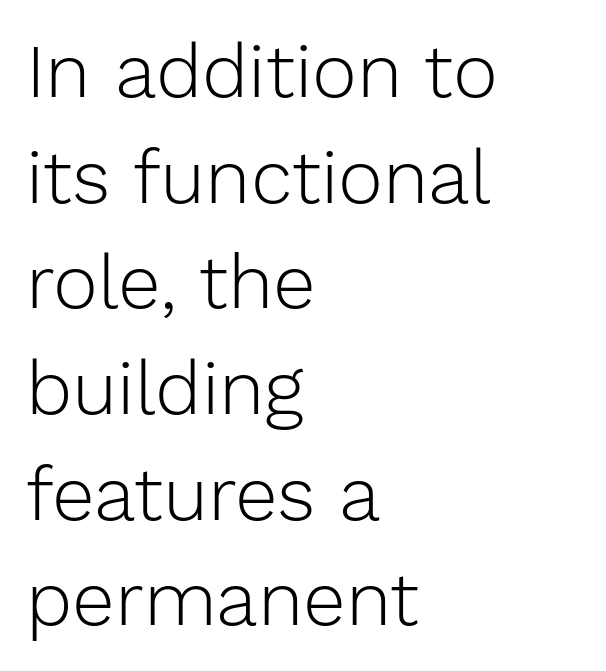
The image shows 76 px light sans-serif type, upright; set left-aligned, normal line spacing (1.39x), normal letter spacing, not underlined; low stroke contrast and a medium x-height.
